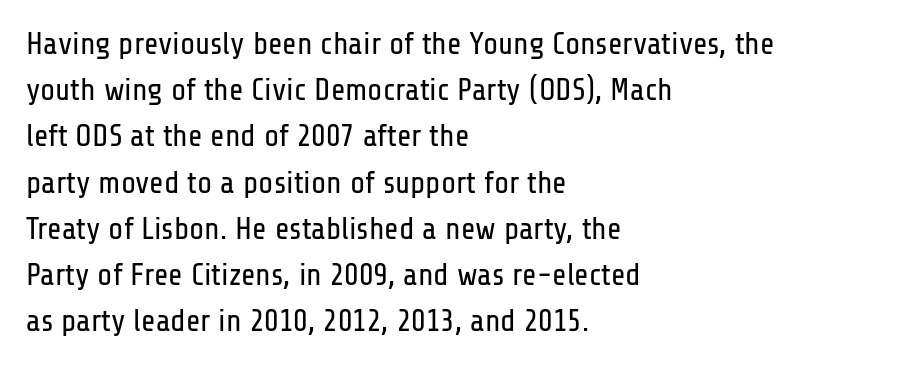
Q: Is the text bold? A: No.
Q: Is the text italic (slanted)? A: No, it is upright.
Q: Is the typeface a serif or a sans-serif typeface? A: Sans-serif.
Q: Is the text underlined? A: No.
Q: How is the paragraph aligned? A: Left-aligned.
Q: Is the spacing between letters normal or unusually wide? A: Normal.
Q: Is the spacing between lines tight, normal or loose? A: Normal.
Q: Width (condensed, normal, or wide)? A: Condensed.
Q: Stroke contrast? A: Low.
Q: x-height? A: Medium.
Q: Monospaced? A: No.
